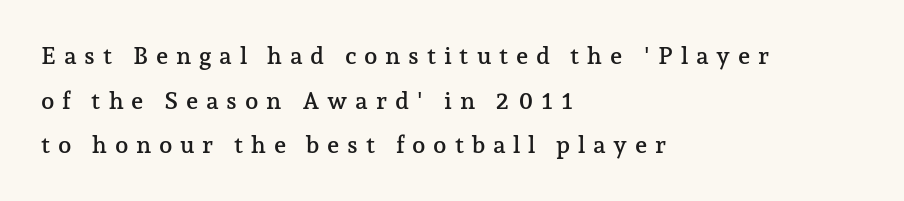
{"italic": "no", "underline": "no", "align": "left", "line_spacing_ratio": 1.86, "letter_spacing": "wide", "letter_spacing_em": 0.32, "glyph_px": 24}
